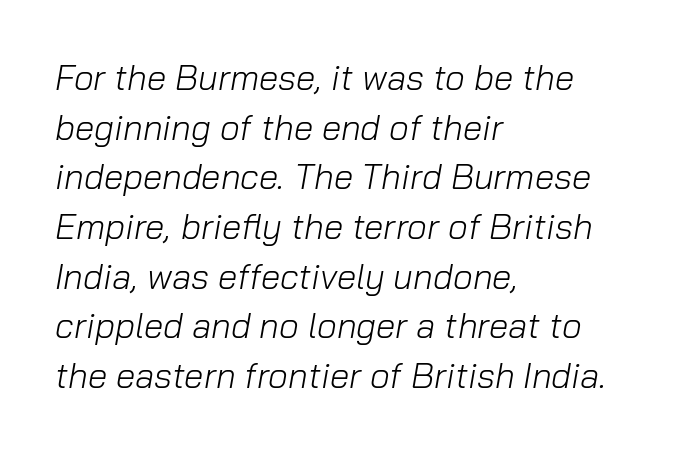
The image shows 35 px light type, italic (leaning right); set left-aligned, normal line spacing (1.42x), normal letter spacing, not underlined; low stroke contrast and a medium x-height.
